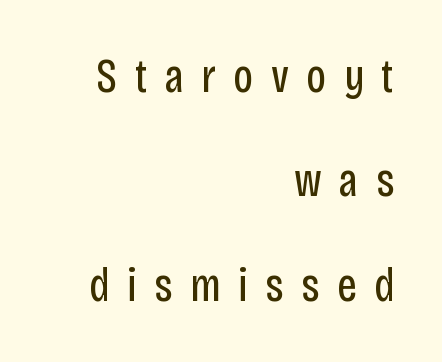
Descenders are the only things crossing below the line. It's the straight-up-and-down kind of type. No chunkiness to these letters — they're not bold. The face used here is proportionally spaced, like ordinary book or web type. The lines are quadded right. The characters display no serif detailing; their extremities are plain.
